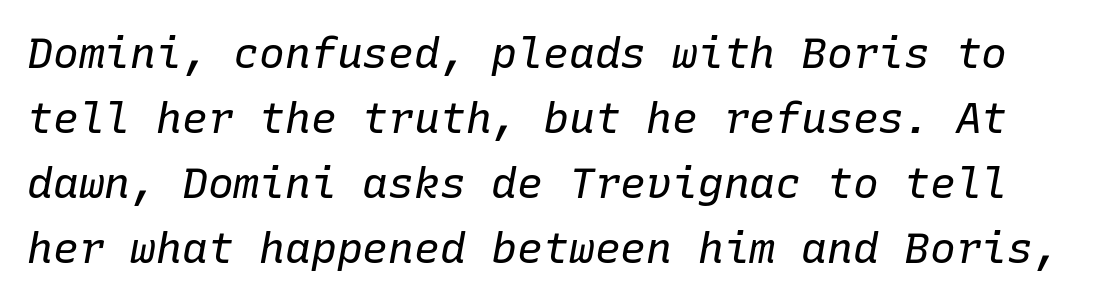
{"italic": "yes", "lean": "right", "slant_degrees": 10, "bold": "no", "weight": "regular", "width": "normal", "stroke_contrast": "low", "x_height": "medium", "monospaced": "yes", "underline": "no", "line_spacing": "normal", "line_spacing_ratio": 1.51, "letter_spacing": "normal", "letter_spacing_em": 0.0, "glyph_px": 43}
